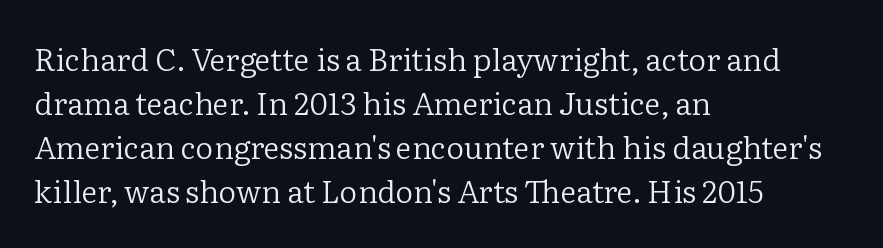
Q: Is the text bold? A: No.
Q: Is the text italic (slanted)? A: No, it is upright.
Q: Is the typeface a serif or a sans-serif typeface? A: Serif.
Q: Is the text underlined? A: No.
Q: How is the paragraph aligned? A: Left-aligned.
Q: Is the spacing between letters normal or unusually wide? A: Normal.
Q: Is the spacing between lines tight, normal or loose? A: Normal.
Q: Width (condensed, normal, or wide)? A: Normal.
Q: Stroke contrast? A: Low.
Q: x-height? A: Medium.
Q: Monospaced? A: No.
